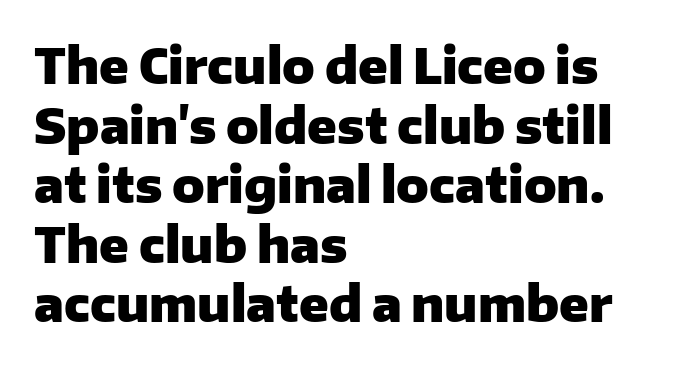
The image shows 48 px heavy sans-serif type, upright; set left-aligned, line spacing 1.24x, normal letter spacing, not underlined; low stroke contrast and a medium x-height.
